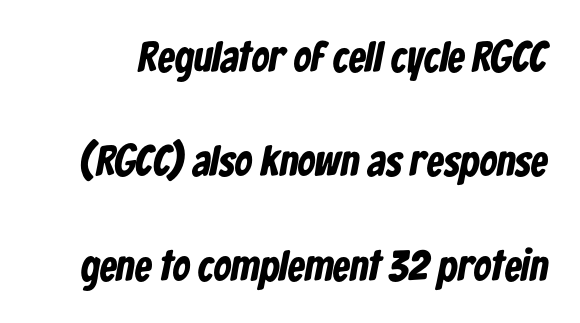
Q: Is the text bold? A: Yes.
Q: Is the typeface a serif or a sans-serif typeface? A: Sans-serif.
Q: Is the text underlined? A: No.
Q: Is the spacing between letters normal or unusually wide? A: Normal.
Q: Is the spacing between lines tight, normal or loose? A: Loose.
Q: Width (condensed, normal, or wide)? A: Condensed.
Q: Stroke contrast? A: Low.
Q: x-height? A: Medium.
Q: Monospaced? A: No.
